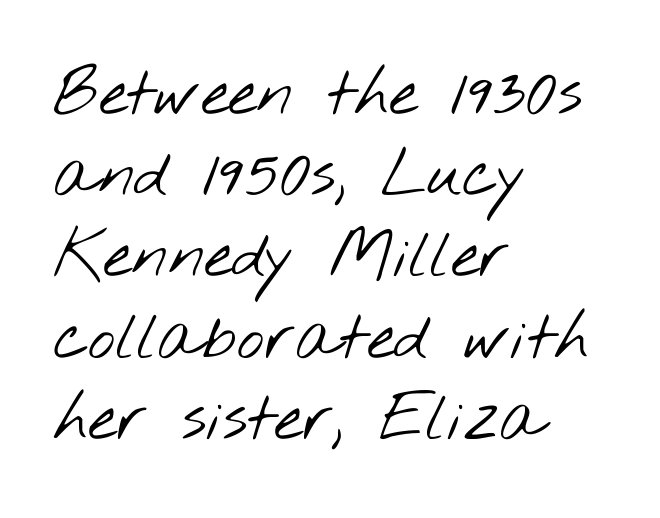
Q: Is the text bold? A: No.
Q: Is the typeface a serif or a sans-serif typeface? A: Sans-serif.
Q: Is the text underlined? A: No.
Q: How is the paragraph aligned? A: Left-aligned.
Q: Is the spacing between letters normal or unusually wide? A: Normal.
Q: Is the spacing between lines tight, normal or loose? A: Normal.
Q: Width (condensed, normal, or wide)? A: Wide.
Q: Stroke contrast? A: Low.
Q: x-height? A: Small.
Q: Monospaced? A: No.
